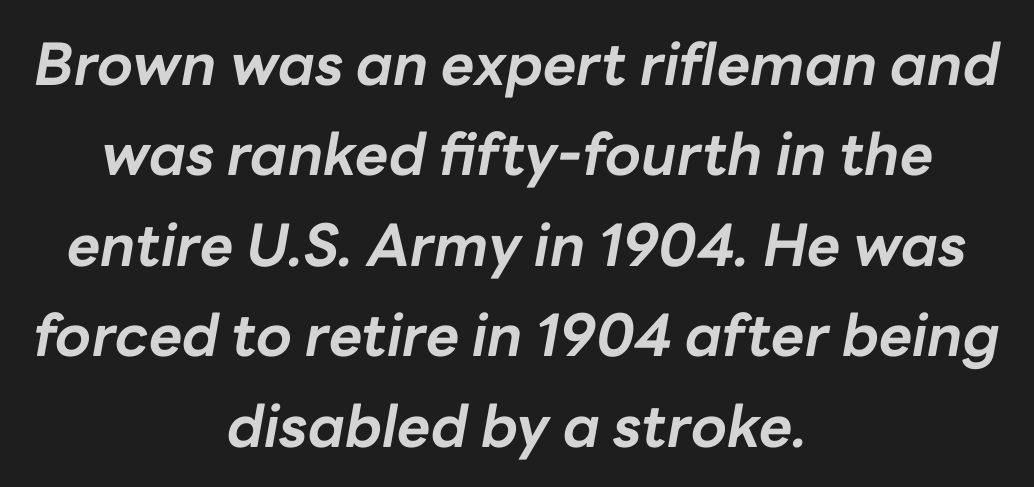
{"italic": "yes", "lean": "right", "slant_degrees": 10, "bold": "yes", "weight": "bold", "width": "normal", "stroke_contrast": "low", "x_height": "medium", "monospaced": "no", "underline": "no", "align": "center", "line_spacing": "normal", "line_spacing_ratio": 1.56, "letter_spacing": "normal", "letter_spacing_em": 0.0, "glyph_px": 58}
